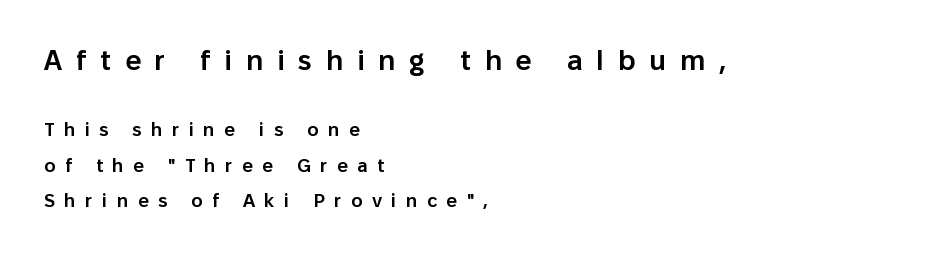
The image shows 28 px semibold sans-serif type, upright; set left-aligned, line spacing 1.86x, unusually wide letter spacing (+0.5 em), not underlined; the first (top) block is 1.47x larger; low stroke contrast and a medium x-height.
